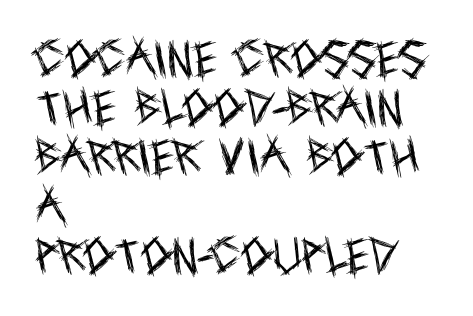
The image shows 40 px regular-weight, condensed sans-serif type, upright; set left-aligned, line spacing 1.23x, normal letter spacing, not underlined; a large x-height.
